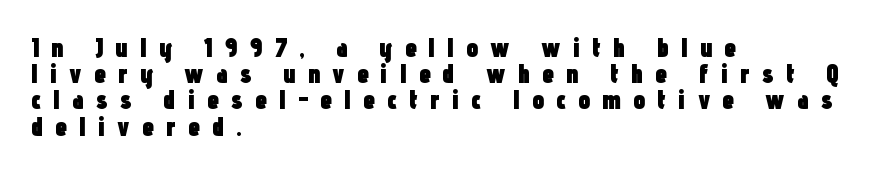
Q: Is the text bold? A: Yes.
Q: Is the text italic (slanted)? A: No, it is upright.
Q: Is the text underlined? A: No.
Q: How is the paragraph aligned? A: Left-aligned.
Q: Is the spacing between letters normal or unusually wide? A: Unusually wide.
Q: Is the spacing between lines tight, normal or loose? A: Tight.
